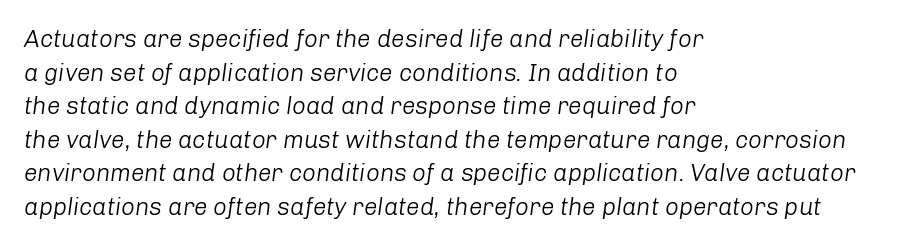
The image shows 24 px text type, italic (leaning right); set left-aligned, normal line spacing (1.4x), normal letter spacing, not underlined.
